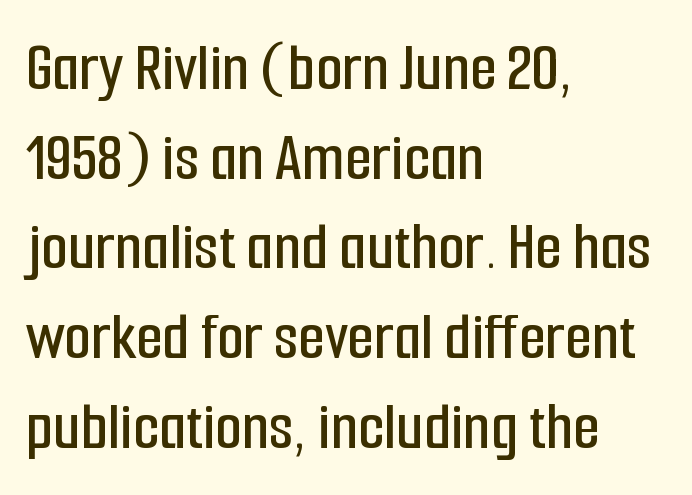
{"serif": "no", "italic": "no", "width": "condensed", "stroke_contrast": "low", "x_height": "medium", "monospaced": "no", "underline": "no", "align": "left", "line_spacing": "normal", "line_spacing_ratio": 1.3, "letter_spacing": "normal", "letter_spacing_em": 0.0, "glyph_px": 69}
